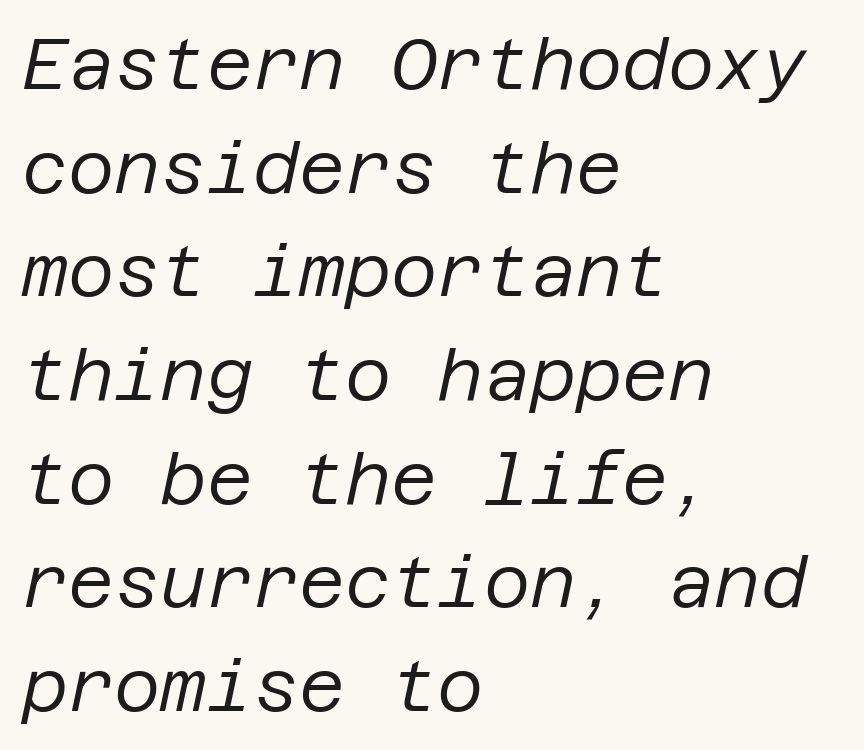
{"italic": "yes", "lean": "right", "slant_degrees": 12, "bold": "no", "weight": "regular", "width": "normal", "stroke_contrast": "low", "x_height": "large", "underline": "no", "align": "left", "line_spacing": "normal", "line_spacing_ratio": 1.46, "letter_spacing": "normal", "letter_spacing_em": 0.0, "glyph_px": 71}
